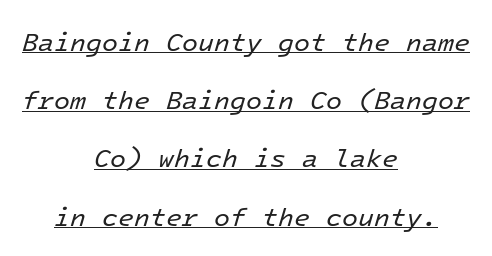
The image shows 26 px text type, italic (leaning right); set centered, loose line spacing (2.24x), normal letter spacing, underlined.
